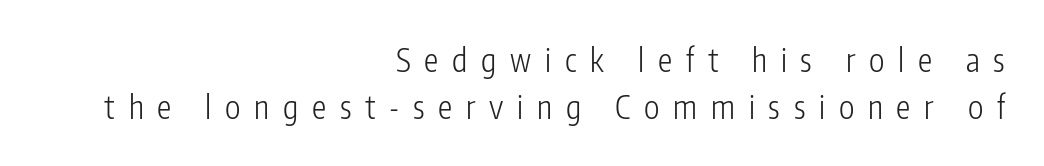
Think of a printed novel: that variable character pitch is what you see here. What stands out about the letter spacing? Its width — letters are far apart. The font sits on the lighter half of the weight spectrum, regular included. No feet cap the strokes, marking this as sans-serif type. Visually the block forms a straight wall on the right and a jagged coastline on the left.
